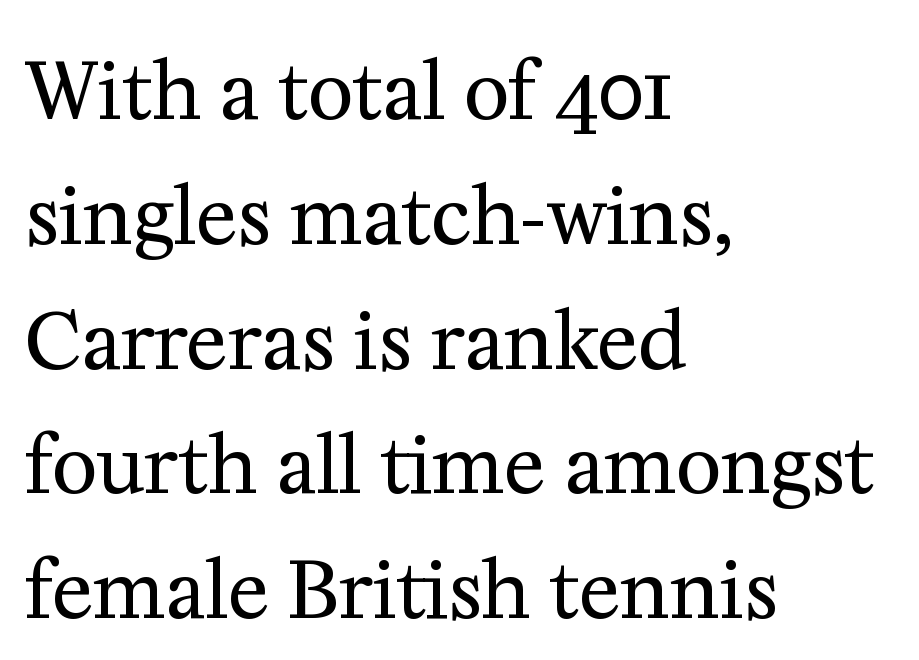
{"serif": "yes", "italic": "no", "bold": "no", "weight": "regular", "width": "normal", "stroke_contrast": "medium", "x_height": "medium", "monospaced": "no", "underline": "no", "align": "left", "line_spacing": "normal", "line_spacing_ratio": 1.6, "letter_spacing": "normal", "letter_spacing_em": 0.0, "glyph_px": 78}
